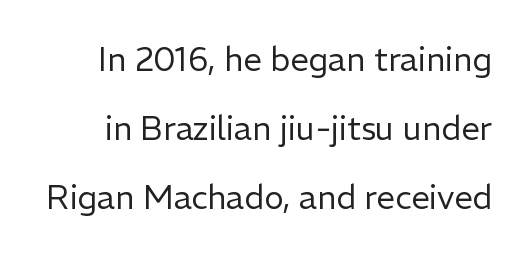
{"serif": "no", "italic": "no", "bold": "no", "weight": "regular", "width": "normal", "stroke_contrast": "low", "x_height": "medium", "monospaced": "no", "underline": "no", "line_spacing": "loose", "line_spacing_ratio": 2.09, "letter_spacing": "normal", "letter_spacing_em": 0.0, "glyph_px": 33}
